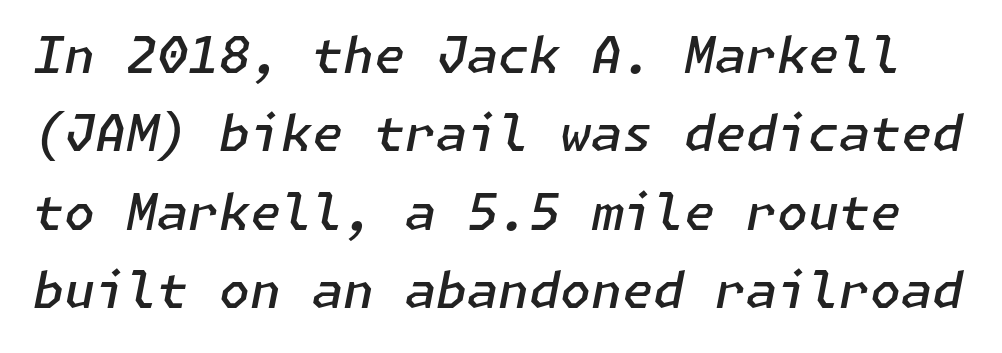
The image shows 50 px semibold type, italic (leaning right); set normal line spacing (1.57x), normal letter spacing, not underlined; low stroke contrast and a medium x-height.
